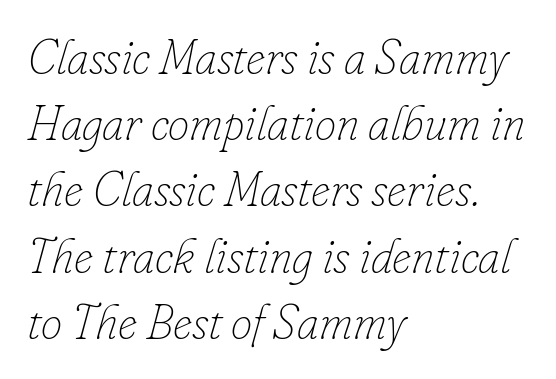
{"italic": "yes", "lean": "right", "slant_degrees": 16, "bold": "no", "weight": "thin", "width": "normal", "stroke_contrast": "low", "x_height": "small", "monospaced": "no", "underline": "no", "align": "left", "line_spacing": "normal", "line_spacing_ratio": 1.38, "letter_spacing": "normal", "letter_spacing_em": 0.0, "glyph_px": 48}
